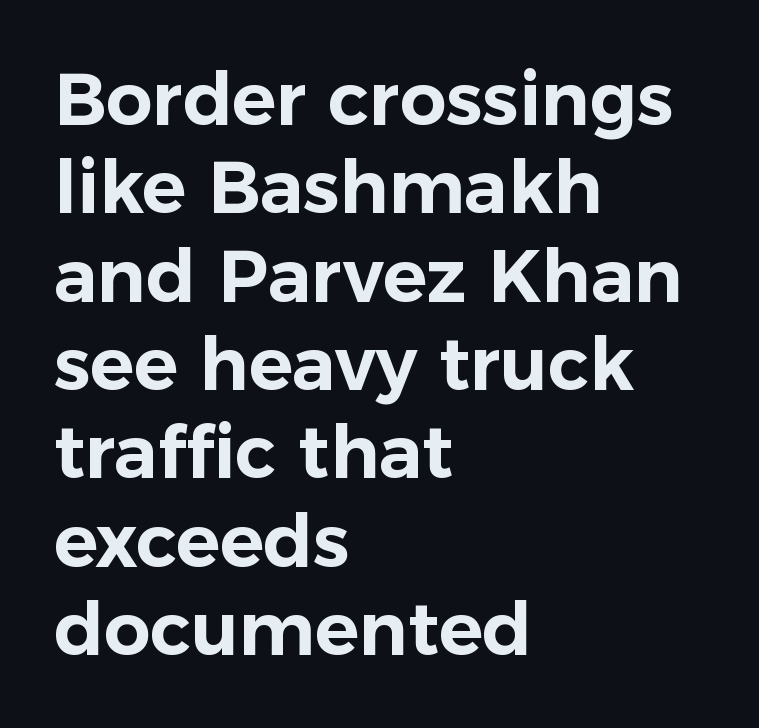
The image shows 73 px sans-serif type, upright; set left-aligned, line spacing 1.21x, normal letter spacing, not underlined; low stroke contrast and a medium x-height.
